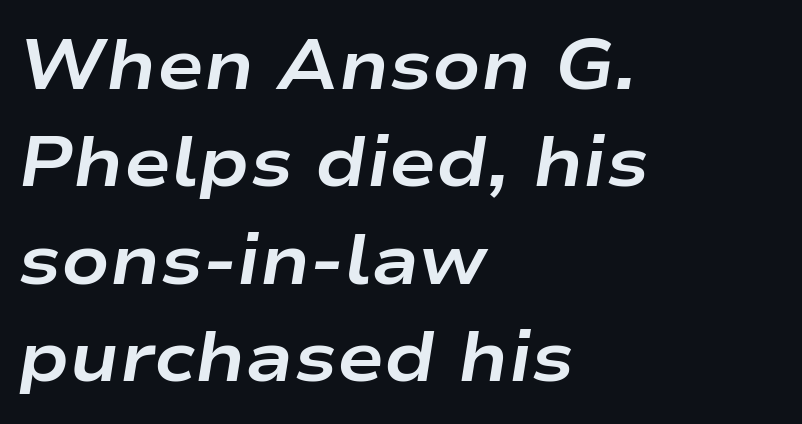
{"italic": "yes", "lean": "right", "slant_degrees": 9, "bold": "yes", "weight": "bold", "width": "wide", "stroke_contrast": "low", "x_height": "medium", "monospaced": "no", "underline": "no", "align": "left", "line_spacing": "normal", "line_spacing_ratio": 1.39, "letter_spacing": "normal", "letter_spacing_em": 0.0, "glyph_px": 70}
